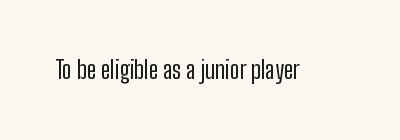
{"italic": "no", "bold": "no", "underline": "no", "letter_spacing": "normal", "letter_spacing_em": 0.0, "glyph_px": 24}
